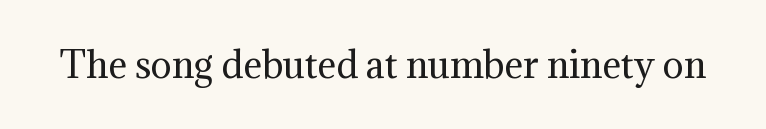
Q: Is the text bold? A: No.
Q: Is the text italic (slanted)? A: No, it is upright.
Q: Is the typeface a serif or a sans-serif typeface? A: Serif.
Q: Is the text underlined? A: No.
Q: Is the spacing between letters normal or unusually wide? A: Normal.
Q: Width (condensed, normal, or wide)? A: Normal.
Q: Stroke contrast? A: Medium.
Q: x-height? A: Medium.
Q: Monospaced? A: No.
